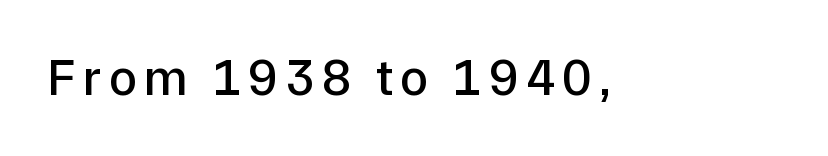
Q: Is the text italic (slanted)? A: No, it is upright.
Q: Is the typeface a serif or a sans-serif typeface? A: Sans-serif.
Q: Is the text underlined? A: No.
Q: Width (condensed, normal, or wide)? A: Normal.
Q: Stroke contrast? A: Low.
Q: x-height? A: Medium.
Q: Monospaced? A: No.
